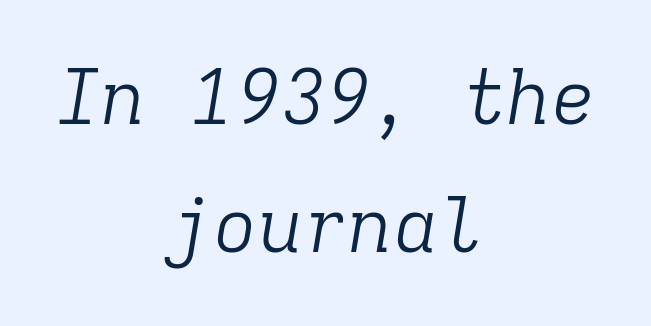
{"serif": "yes", "italic": "yes", "lean": "right", "slant_degrees": 9, "bold": "no", "weight": "light", "width": "normal", "stroke_contrast": "low", "x_height": "medium", "monospaced": "yes", "underline": "no", "align": "center", "line_spacing_ratio": 1.71, "letter_spacing": "normal", "letter_spacing_em": 0.0, "glyph_px": 75}
